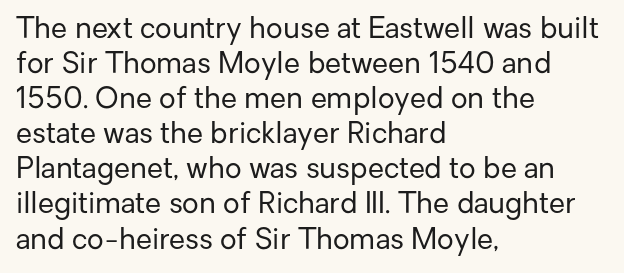
A bare baseline throughout the passage. The face used here is a sans, in the tradition of grotesques and geometrics. The letters advance in unequal steps, a hallmark of proportional type. Unlike italic type, these characters show no tilt at all. These lines stack with their left ends in a neat column.
